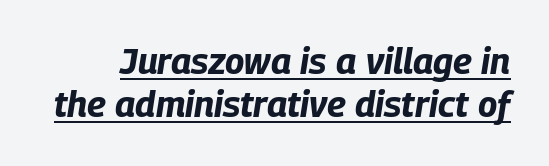
Q: Is the text bold? A: Yes.
Q: Is the text italic (slanted)? A: Yes, it leans right by about 9 degrees.
Q: Is the text underlined? A: Yes.
Q: Is the spacing between letters normal or unusually wide? A: Normal.
Q: Width (condensed, normal, or wide)? A: Condensed.
Q: Stroke contrast? A: Low.
Q: x-height? A: Large.
Q: Monospaced? A: No.
